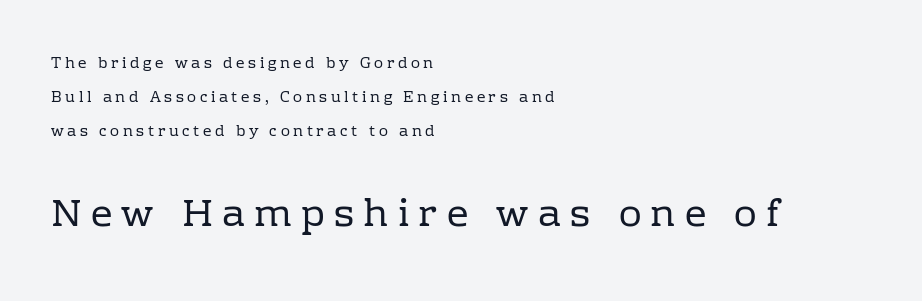
{"serif": "yes", "italic": "no", "bold": "no", "weight": "regular", "width": "normal", "stroke_contrast": "low", "x_height": "medium", "monospaced": "no", "underline": "no", "align": "left", "line_spacing": "loose", "line_spacing_ratio": 2.27, "letter_spacing": "wide", "letter_spacing_em": 0.24, "larger_block": "second", "size_ratio": 2.53, "glyph_px": 38}
